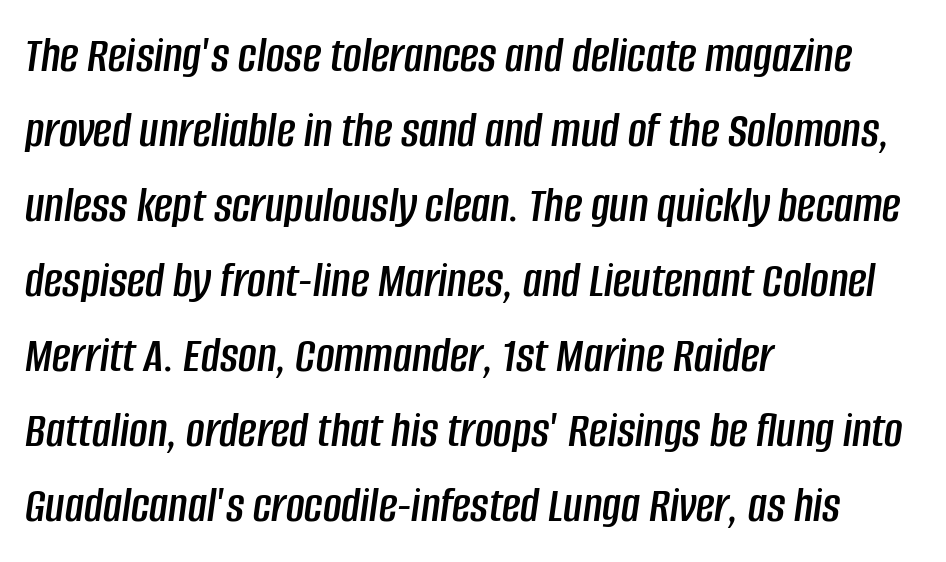
These lines were composed using italics. Descender tails drop into unmarked territory. Spacing verdict: proportional, widths tailored to each character. Which margin do the lines hug? The left one — the right edge is uneven. These lines sit exactly where default settings would place them. The gaps between neighbouring characters are ordinary and unremarkable.
